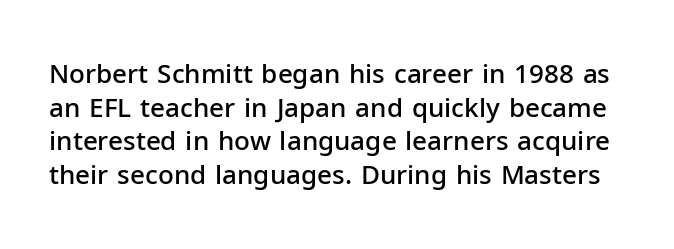
The image shows 26 px text type, upright; set normal line spacing (1.29x), normal letter spacing, not underlined.
